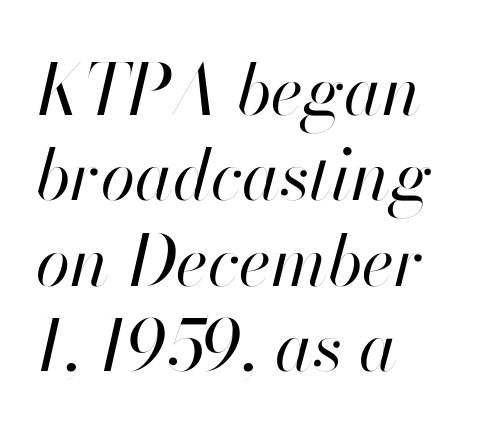
When letters slant like this, we call the style italic. Here the designer chose a conventional face with non-uniform glyph widths. The characters are drawn with everyday or finer stroke widths. Clear beneath every line of the passage. Inter-character spacing is left at the font's built-in metrics. Line starts are locked; line ends wander.
